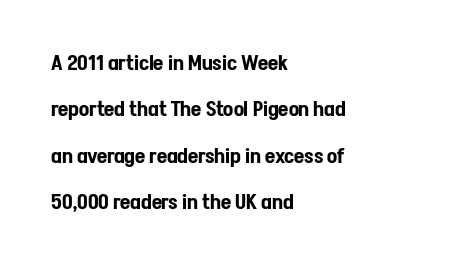
{"italic": "no", "underline": "no", "align": "left", "line_spacing": "loose", "line_spacing_ratio": 2.21, "letter_spacing": "normal", "letter_spacing_em": 0.0, "glyph_px": 21}
